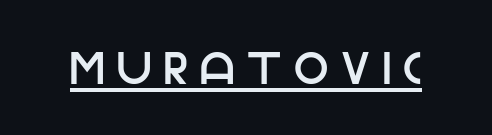
The image shows 45 px sans-serif type, upright; set unusually wide letter spacing (+0.28 em), underlined; low stroke contrast and a large x-height.
